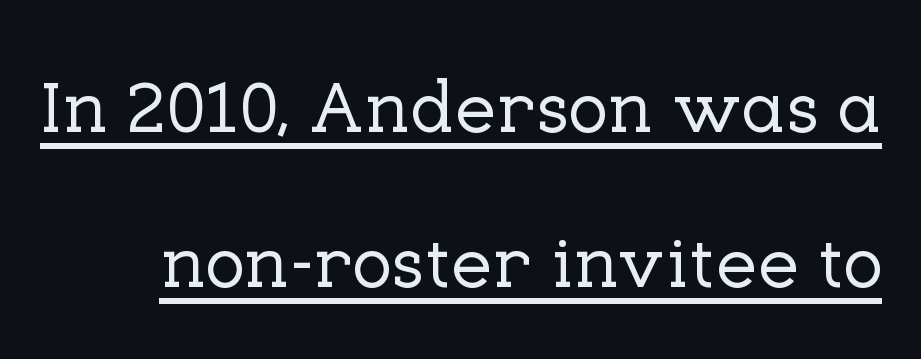
{"serif": "yes", "italic": "no", "width": "normal", "stroke_contrast": "low", "x_height": "medium", "monospaced": "no", "underline": "yes", "line_spacing": "loose", "line_spacing_ratio": 2.09, "letter_spacing": "normal", "letter_spacing_em": 0.0, "glyph_px": 74}
